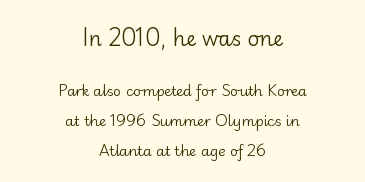
Neither beginnings nor endings align; midpoints do. Stems here are at most as thick as an everyday book face. The block sitting higher on the canvas is the one with enlarged characters. Airy leading. Caption: standard tracking, unaltered. Style check: upright.
